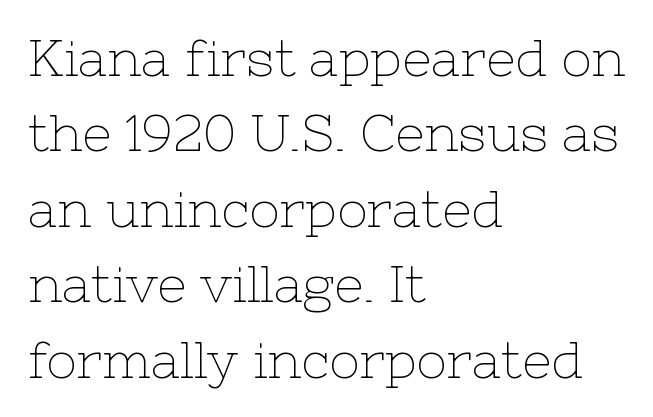
The image shows 51 px thin serif type, upright; set left-aligned, normal line spacing (1.48x), normal letter spacing, not underlined; low stroke contrast and a medium x-height.
